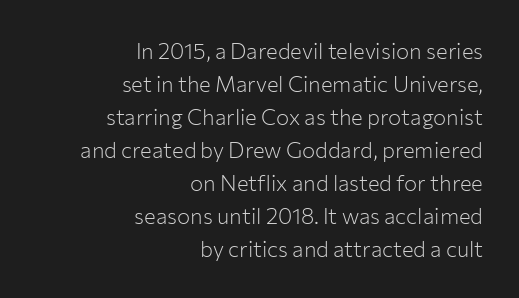
Q: Is the text bold? A: No.
Q: Is the text italic (slanted)? A: No, it is upright.
Q: Is the text underlined? A: No.
Q: How is the paragraph aligned? A: Right-aligned.
Q: Is the spacing between letters normal or unusually wide? A: Normal.
Q: Is the spacing between lines tight, normal or loose? A: Normal.
